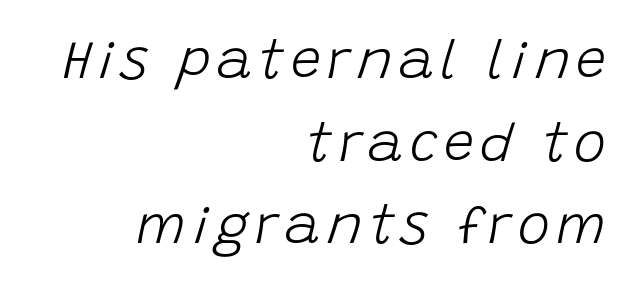
The image shows 54 px light type, italic (leaning right); set right-aligned, normal line spacing (1.53x), not underlined; low stroke contrast and a large x-height.
